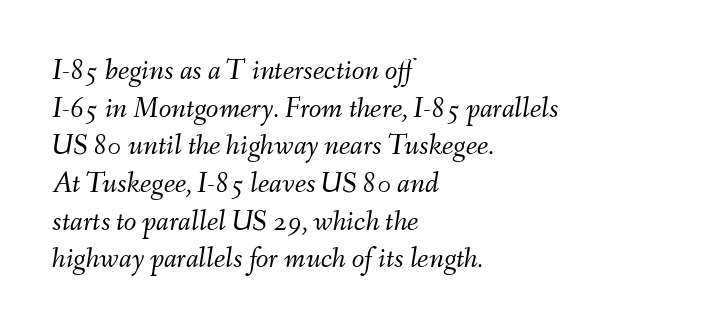
Q: Is the text bold? A: No.
Q: Is the text italic (slanted)? A: Yes, it leans right by about 9 degrees.
Q: Is the text underlined? A: No.
Q: How is the paragraph aligned? A: Left-aligned.
Q: Is the spacing between letters normal or unusually wide? A: Normal.
Q: Is the spacing between lines tight, normal or loose? A: Normal.
Q: Width (condensed, normal, or wide)? A: Normal.
Q: Stroke contrast? A: Medium.
Q: x-height? A: Small.
Q: Monospaced? A: No.
